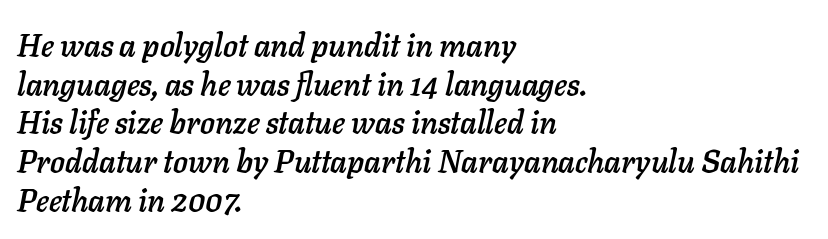
{"italic": "yes", "lean": "right", "slant_degrees": 11, "width": "normal", "stroke_contrast": "low", "x_height": "medium", "monospaced": "no", "underline": "no", "align": "left", "line_spacing": "normal", "line_spacing_ratio": 1.25, "letter_spacing": "normal", "letter_spacing_em": 0.0, "glyph_px": 31}
